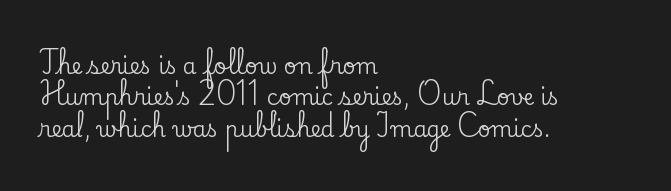
Quick note: underline off. Interline gaps are of average width in this sample. Notice how the stems are strictly vertical — no italics here. How are the letters spaced? Ordinarily, with no added tracking. The lines are quadded left.
